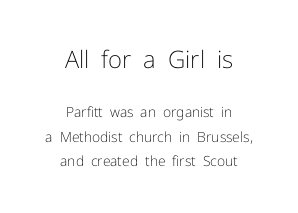
Characters follow at the spacing the type designer built in. Rule under the text: the space is simply empty. Think standard paragraph weight, or any step lighter than that. Where is the straight margin? There isn't one; the lines are centered. The emphasis by scale lands on block number one, above.
